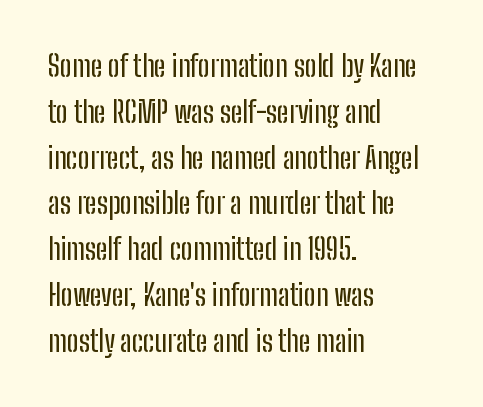
{"serif": "no", "italic": "no", "width": "condensed", "stroke_contrast": "low", "x_height": "medium", "monospaced": "no", "underline": "no", "align": "left", "line_spacing": "normal", "line_spacing_ratio": 1.58, "letter_spacing": "normal", "letter_spacing_em": 0.0, "glyph_px": 29}
